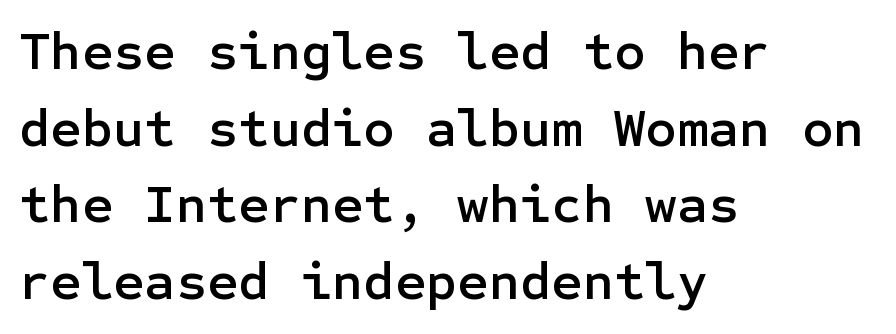
The image shows 54 px sans-serif type, upright; set left-aligned, normal line spacing (1.42x), normal letter spacing, not underlined; low stroke contrast and a medium x-height.
